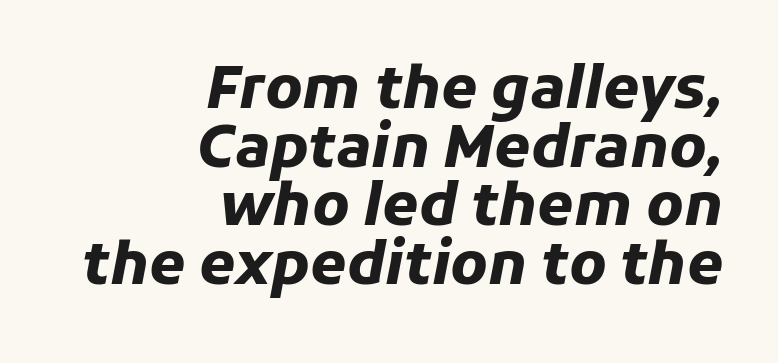
{"italic": "yes", "lean": "right", "slant_degrees": 11, "bold": "yes", "weight": "heavy", "width": "normal", "stroke_contrast": "low", "x_height": "medium", "monospaced": "no", "underline": "no", "align": "right", "line_spacing": "tight", "line_spacing_ratio": 1.01, "letter_spacing": "normal", "letter_spacing_em": 0.0, "glyph_px": 58}
